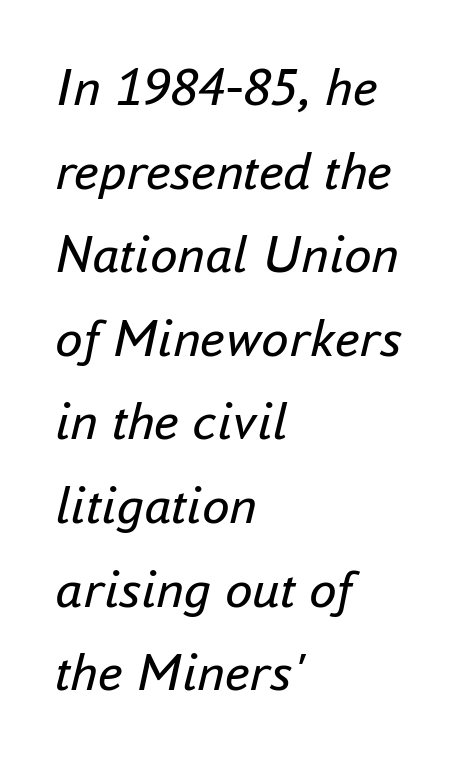
Clear beneath every line of the passage. Tall strokes in this sample are angled rather than plumb. Do the characters align in a grid? No, the font is proportional. The block of text has a typical density, with ordinary space between rows. Letters have the restrained weight of plain body copy at most.
